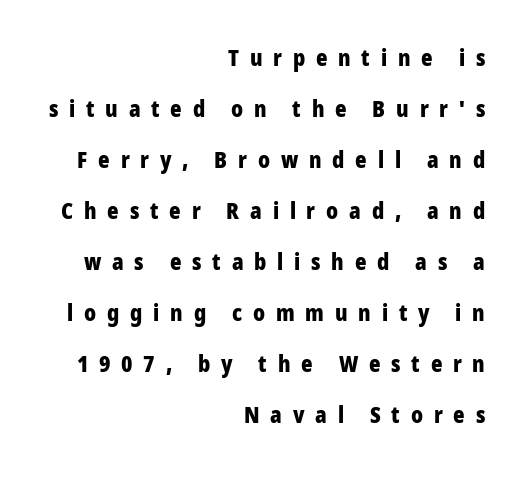
{"italic": "no", "bold": "yes", "underline": "no", "align": "right", "line_spacing": "loose", "line_spacing_ratio": 2.32, "letter_spacing": "wide", "letter_spacing_em": 0.49, "glyph_px": 22}
